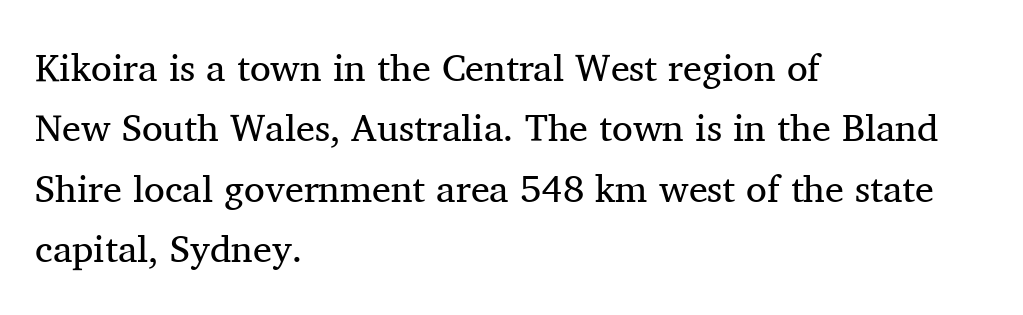
The image shows 38 px regular-weight serif type, upright; set left-aligned, normal line spacing (1.59x), normal letter spacing, not underlined; medium stroke contrast and a medium x-height.
